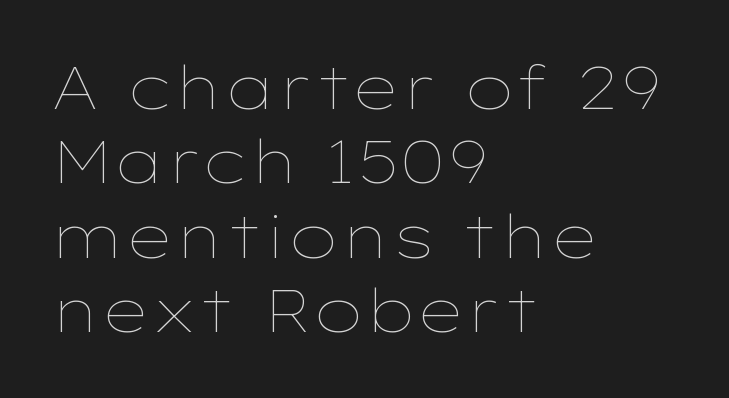
Q: Is the text bold? A: No.
Q: Is the text italic (slanted)? A: No, it is upright.
Q: Is the text underlined? A: No.
Q: How is the paragraph aligned? A: Left-aligned.
Q: Is the spacing between letters normal or unusually wide? A: Normal.
Q: Is the spacing between lines tight, normal or loose? A: Normal.
Q: Width (condensed, normal, or wide)? A: Wide.
Q: Stroke contrast? A: Low.
Q: x-height? A: Medium.
Q: Monospaced? A: No.
